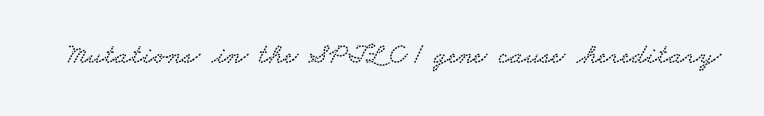
The image shows 29 px wide type; set normal letter spacing, not underlined; low stroke contrast and a small x-height.
